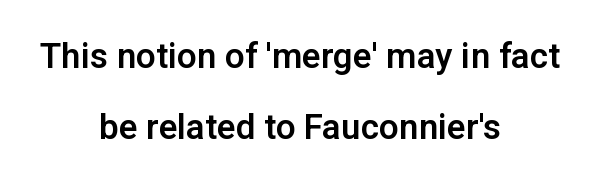
{"serif": "no", "italic": "no", "width": "normal", "stroke_contrast": "low", "x_height": "medium", "monospaced": "no", "underline": "no", "align": "center", "line_spacing": "loose", "line_spacing_ratio": 2.03, "letter_spacing": "normal", "letter_spacing_em": 0.0, "glyph_px": 35}
